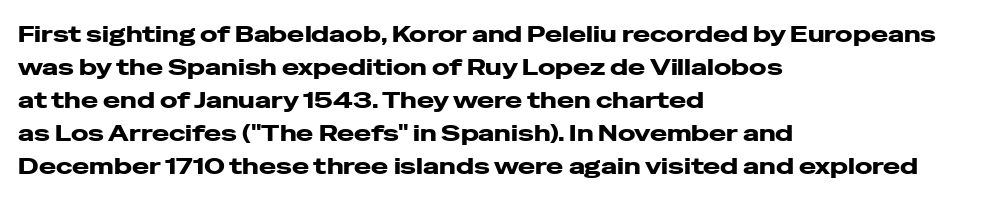
The image shows 23 px text type, upright; set left-aligned, normal line spacing (1.44x), normal letter spacing, not underlined.
